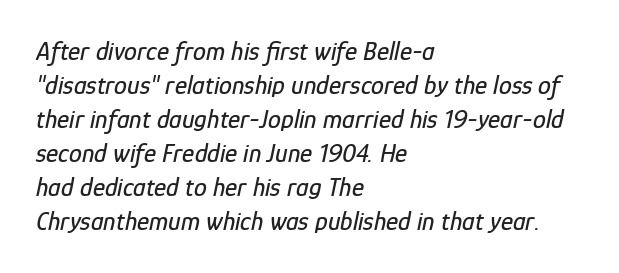
Q: Is the text italic (slanted)? A: Yes, it leans right by about 12 degrees.
Q: Is the text underlined? A: No.
Q: How is the paragraph aligned? A: Left-aligned.
Q: Is the spacing between letters normal or unusually wide? A: Normal.
Q: Is the spacing between lines tight, normal or loose? A: Normal.
